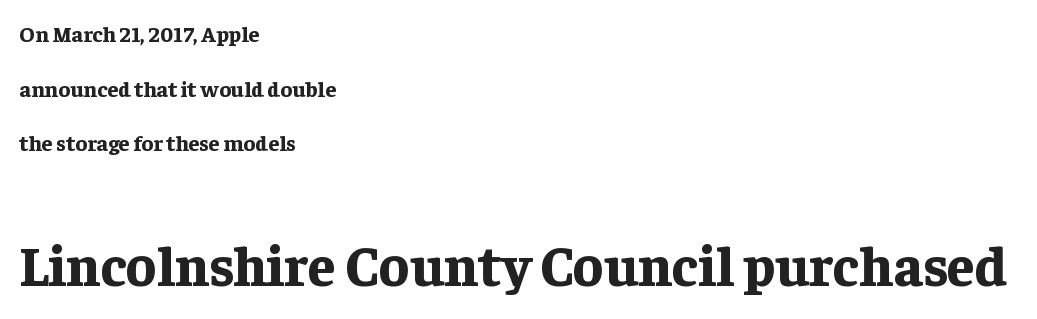
The typesetting leans heavy: a genuine bold. A bare baseline throughout the passage. The typesetter chose a ragged-right arrangement here. Letterform terminals end in serifs throughout the passage. These lines are rendered in a variable-pitch font. Tracking value appears to be zero — textbook default spacing.
